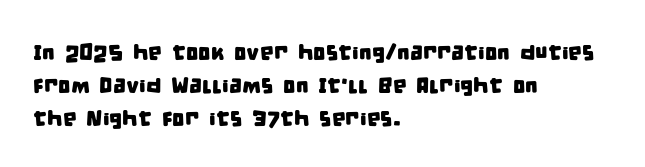
The image shows 22 px text type; set left-aligned, normal line spacing (1.49x), normal letter spacing, not underlined.
